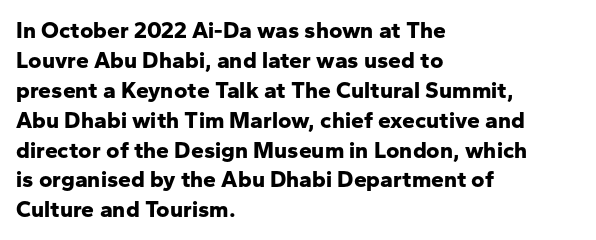
The image shows 23 px bold type, upright; set left-aligned, normal line spacing (1.3x), normal letter spacing, not underlined.
